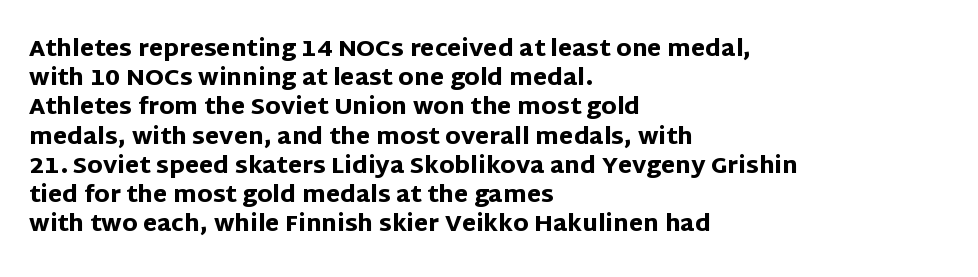
The image shows 23 px bold type, upright; set left-aligned, normal line spacing (1.27x), normal letter spacing, not underlined.
